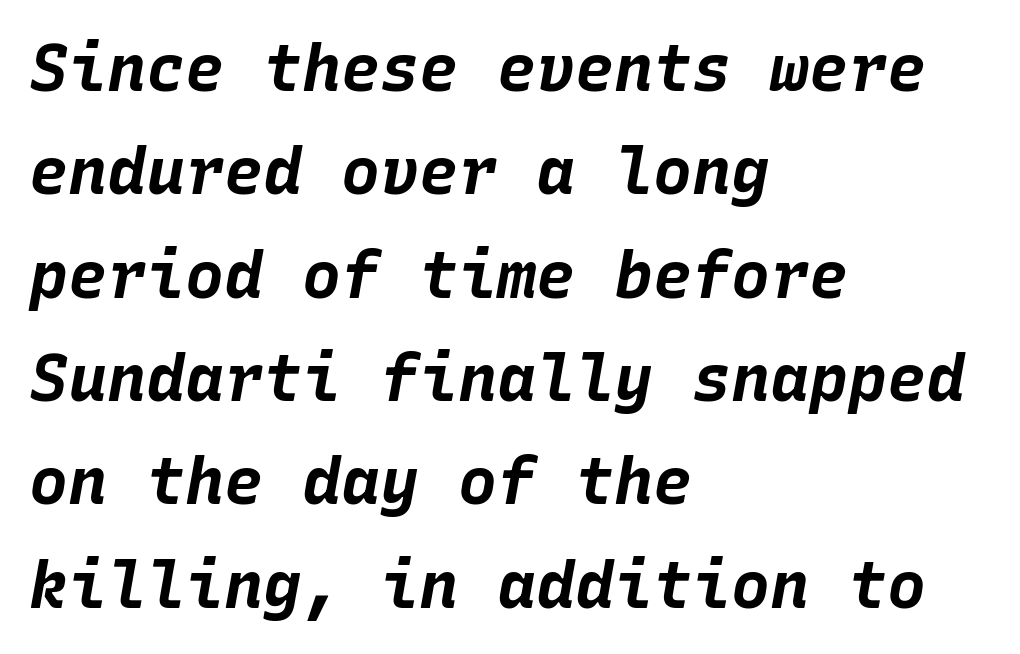
{"italic": "yes", "lean": "right", "slant_degrees": 10, "bold": "yes", "weight": "bold", "width": "normal", "stroke_contrast": "low", "x_height": "large", "monospaced": "yes", "underline": "no", "align": "left", "line_spacing": "normal", "line_spacing_ratio": 1.59, "letter_spacing": "normal", "letter_spacing_em": 0.0, "glyph_px": 65}
